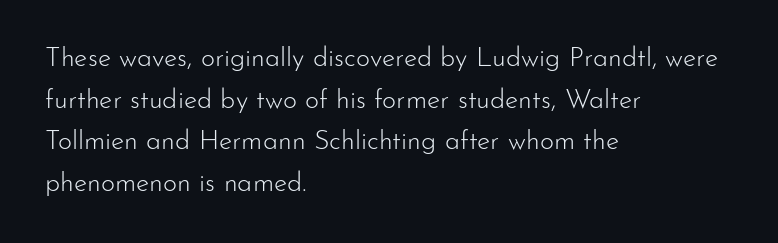
The image shows 27 px text type, upright; set left-aligned, normal line spacing (1.54x), normal letter spacing, not underlined.
